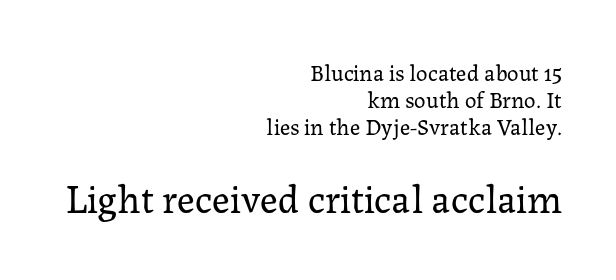
Q: Is the text bold? A: No.
Q: Is the text italic (slanted)? A: No, it is upright.
Q: Is the typeface a serif or a sans-serif typeface? A: Serif.
Q: Is the text underlined? A: No.
Q: How is the paragraph aligned? A: Right-aligned.
Q: Is the spacing between letters normal or unusually wide? A: Normal.
Q: Which block of text is set in a larger size, the first (top) or the second (bottom)? A: The second (bottom) one.
Q: Width (condensed, normal, or wide)? A: Normal.
Q: Stroke contrast? A: Low.
Q: x-height? A: Medium.
Q: Monospaced? A: No.
